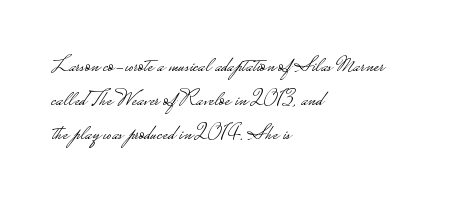
These lines stack with their left ends in a neat column. Any mark beneath the type? The region is blank. Short note: letters normally spaced.
